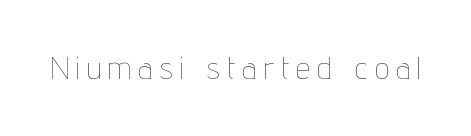
The image shows 31 px thin, condensed type, upright; set unusually wide letter spacing (+0.25 em), not underlined; low stroke contrast and a medium x-height.
